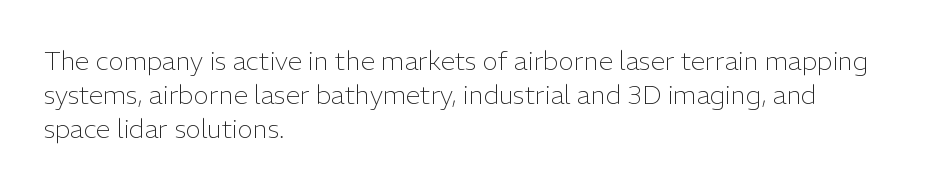
The image shows 26 px text type, upright; set left-aligned, normal line spacing (1.31x), normal letter spacing, not underlined.
